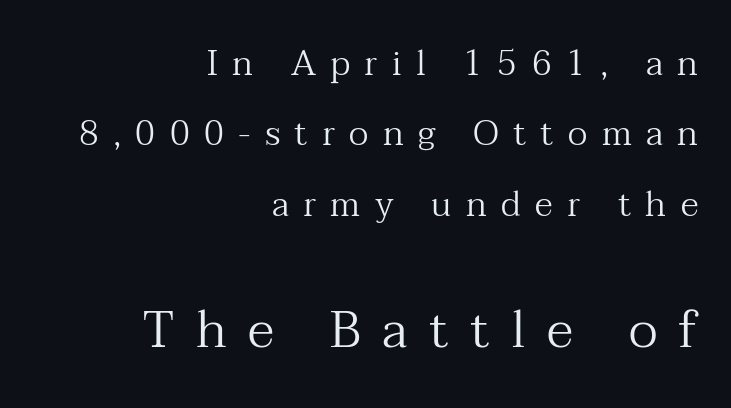
The image shows 52 px regular-weight serif type, upright; set right-aligned, loose line spacing (2.01x), unusually wide letter spacing (+0.41 em), not underlined; the second (bottom) block is 1.49x larger; medium stroke contrast and a medium x-height.
